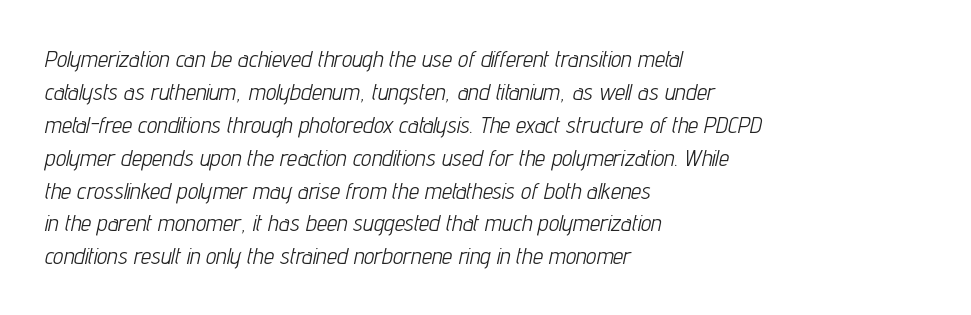
{"italic": "yes", "lean": "right", "slant_degrees": 12, "bold": "no", "underline": "no", "align": "left", "line_spacing": "normal", "line_spacing_ratio": 1.43, "letter_spacing": "normal", "letter_spacing_em": 0.0, "glyph_px": 23}
